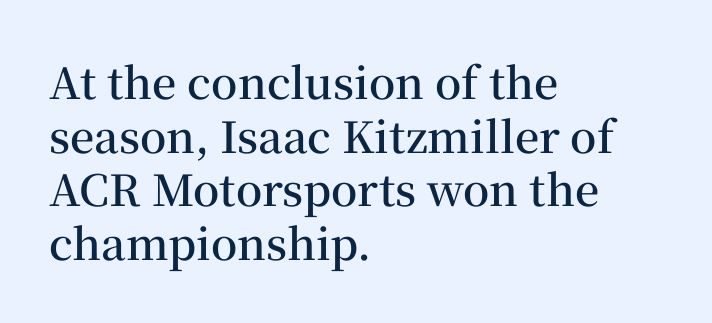
The image shows 43 px semibold serif type, upright; set left-aligned, normal line spacing (1.25x), normal letter spacing, not underlined; medium stroke contrast and a medium x-height.
